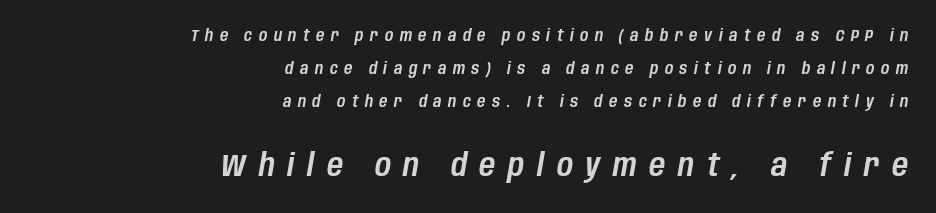
The image shows 31 px condensed type, italic (leaning right); set right-aligned, loose line spacing (2.05x), unusually wide letter spacing (+0.41 em), not underlined; the second (bottom) block is 1.94x larger; low stroke contrast and a large x-height.
